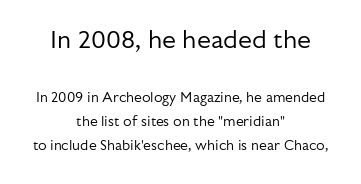
The image shows 25 px text type, upright; set centered, normal line spacing (1.7x), normal letter spacing, not underlined; the first (top) block is 1.79x larger.
